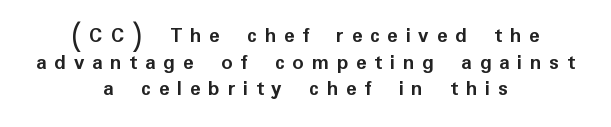
Visually the block forms a symmetrical silhouette, jagged on both flanks. The font is running at its bold setting. Loose tracking; the words dissolve into strings of separated letters. Vertical strokes here are truly vertical. A bare baseline throughout the passage.
